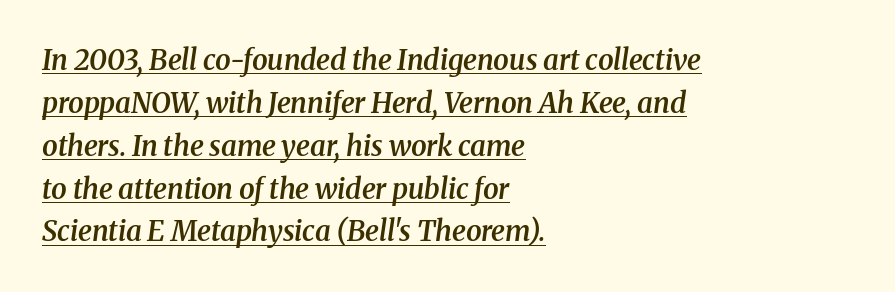
Q: Is the text bold? A: Semi-bold.
Q: Is the text italic (slanted)? A: Yes, it leans right by about 8 degrees.
Q: Is the typeface a serif or a sans-serif typeface? A: Serif.
Q: Is the text underlined? A: Yes.
Q: How is the paragraph aligned? A: Left-aligned.
Q: Is the spacing between letters normal or unusually wide? A: Normal.
Q: Is the spacing between lines tight, normal or loose? A: Normal.
Q: Width (condensed, normal, or wide)? A: Normal.
Q: Stroke contrast? A: Medium.
Q: x-height? A: Medium.
Q: Monospaced? A: No.
